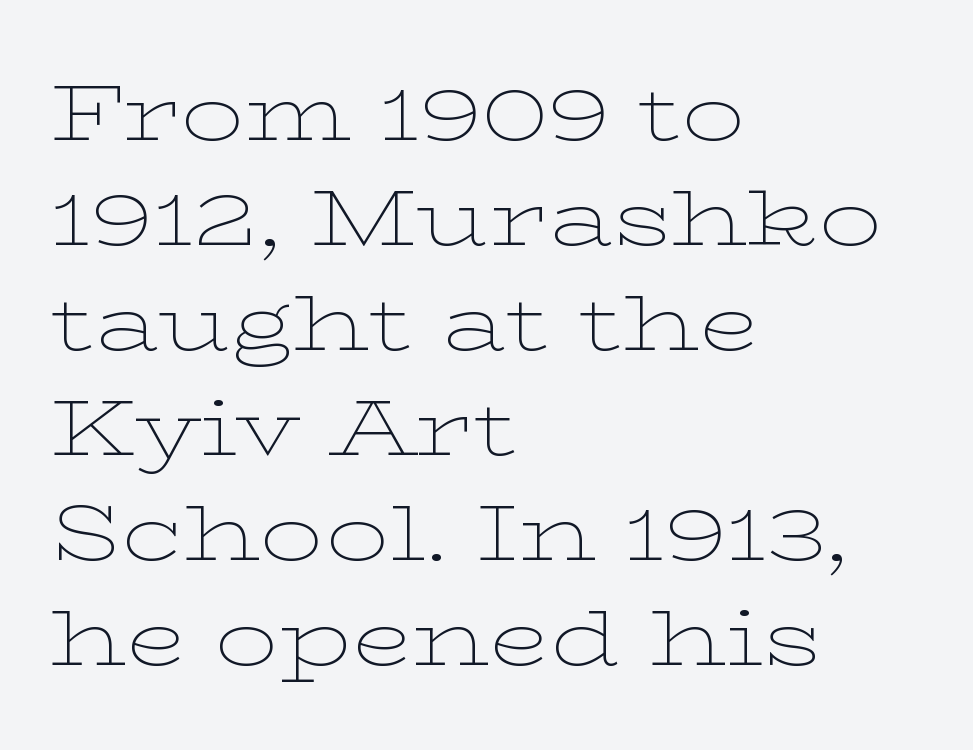
The passage is arranged the way most books set body copy — flush left. These lines are rendered in a variable-pitch font. Style check: upright. The rows are spaced the way most documents space them. Only glyphs here, with clear space below each row.
